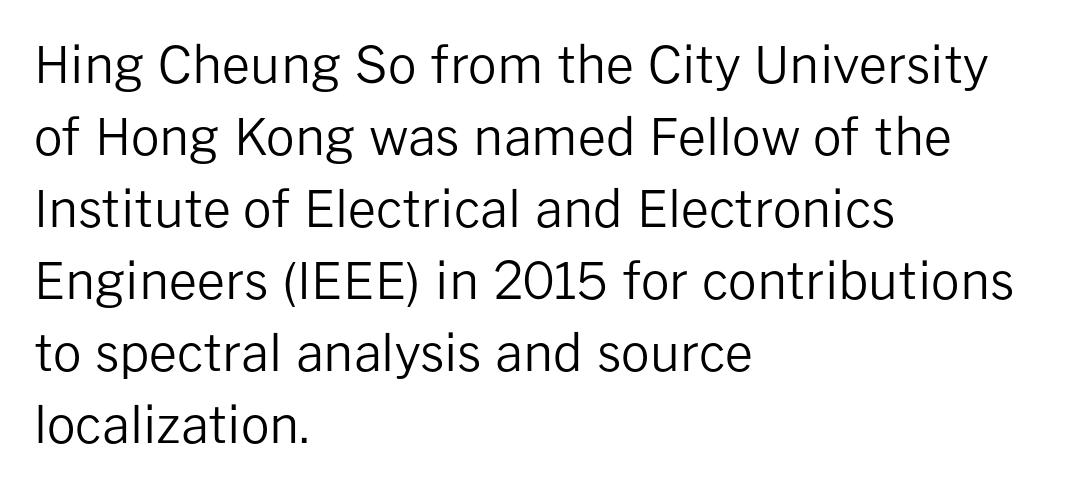
The image shows 50 px regular-weight sans-serif type, upright; set left-aligned, normal line spacing (1.44x), normal letter spacing, not underlined; low stroke contrast and a medium x-height.
